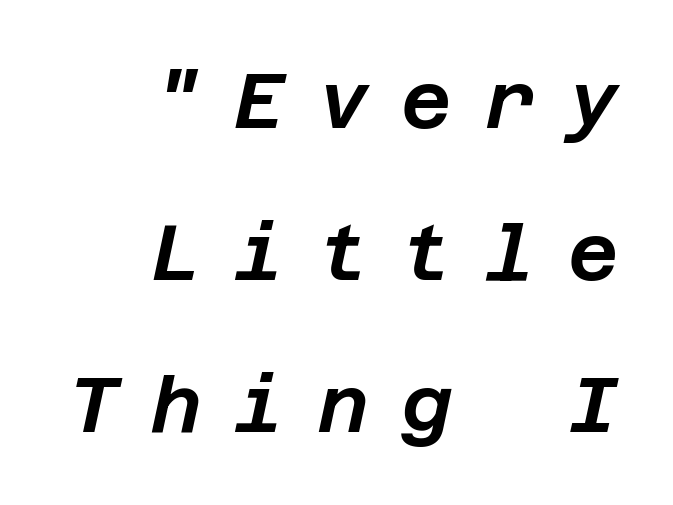
The image shows 78 px text type, italic (leaning right); set right-aligned, loose line spacing (1.95x), unusually wide letter spacing (+0.42 em), not underlined; low stroke contrast and a large x-height.
